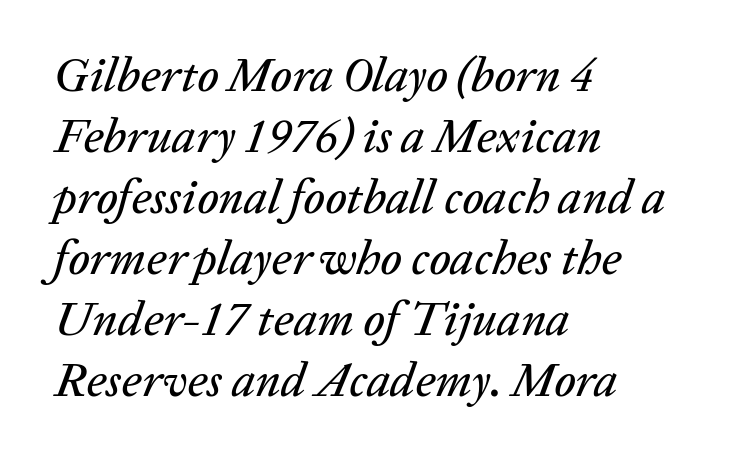
The image shows 48 px text type, italic (leaning right); set left-aligned, normal line spacing (1.27x), normal letter spacing, not underlined; low stroke contrast and a medium x-height.
